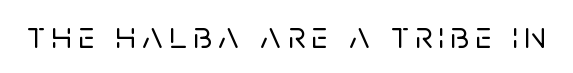
Note: no serifs on the glyphs. The area under the type is left untouched. The axis of the letterforms is exactly vertical. Note the varied advance widths — an 'i' is clearly narrower than an 'm'.
